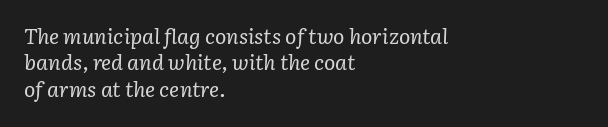
Q: Is the text bold? A: No.
Q: Is the text italic (slanted)? A: Yes, it leans right by about 3 degrees.
Q: Is the text underlined? A: No.
Q: How is the paragraph aligned? A: Left-aligned.
Q: Is the spacing between letters normal or unusually wide? A: Normal.
Q: Is the spacing between lines tight, normal or loose? A: Normal.
